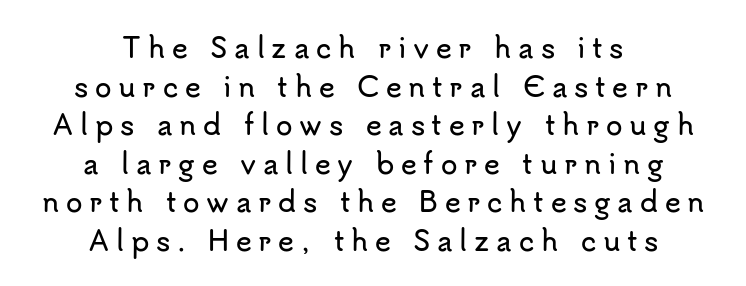
The image shows 27 px text type, upright; set centered, normal line spacing (1.43x), unusually wide letter spacing (+0.25 em), not underlined.
